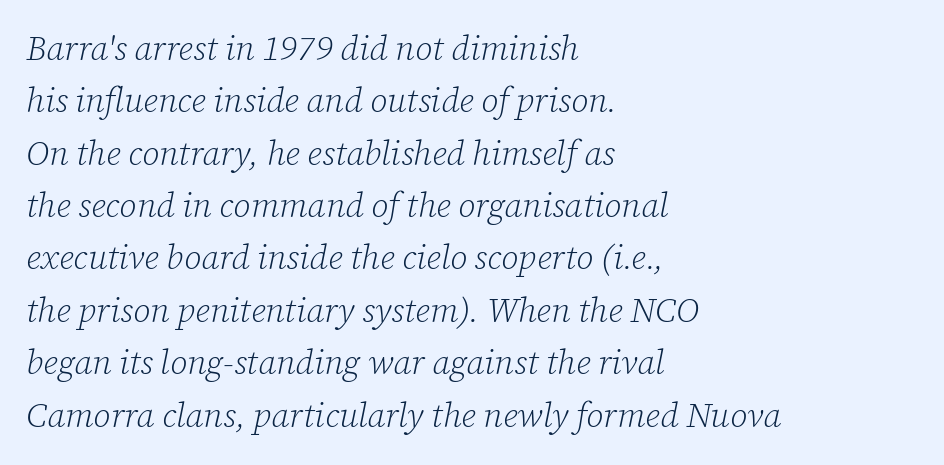
{"serif": "yes", "italic": "yes", "lean": "right", "slant_degrees": 12, "bold": "no", "weight": "light", "width": "normal", "stroke_contrast": "low", "x_height": "medium", "monospaced": "no", "underline": "no", "align": "left", "line_spacing": "normal", "line_spacing_ratio": 1.54, "letter_spacing": "normal", "letter_spacing_em": 0.0, "glyph_px": 34}
